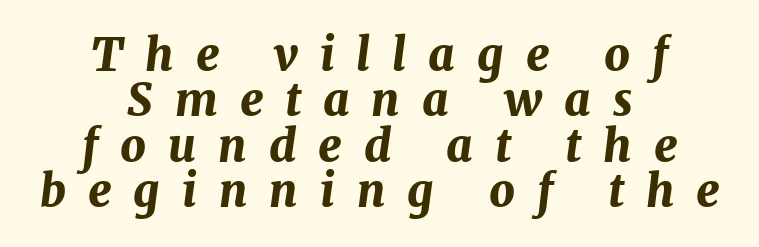
The image shows 45 px bold type, italic (leaning right); set centered, tight line spacing (1.01x), unusually wide letter spacing (+0.49 em), not underlined; medium stroke contrast and a medium x-height.
